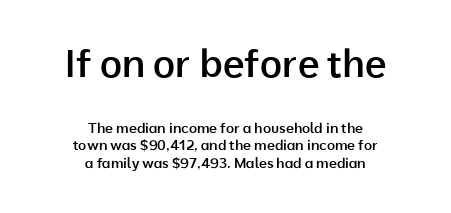
The image shows 38 px semibold sans-serif type, upright; set centered, normal line spacing (1.27x), normal letter spacing, not underlined; the first (top) block is 2.71x larger; low stroke contrast and a medium x-height.
